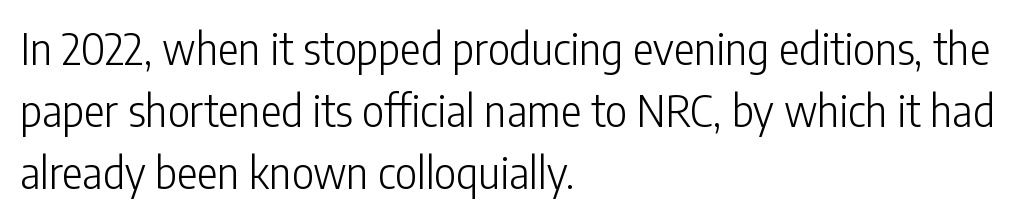
{"serif": "no", "italic": "no", "bold": "no", "weight": "light", "width": "condensed", "stroke_contrast": "low", "x_height": "medium", "monospaced": "no", "underline": "no", "align": "left", "line_spacing": "normal", "line_spacing_ratio": 1.44, "letter_spacing": "normal", "letter_spacing_em": 0.0, "glyph_px": 43}
